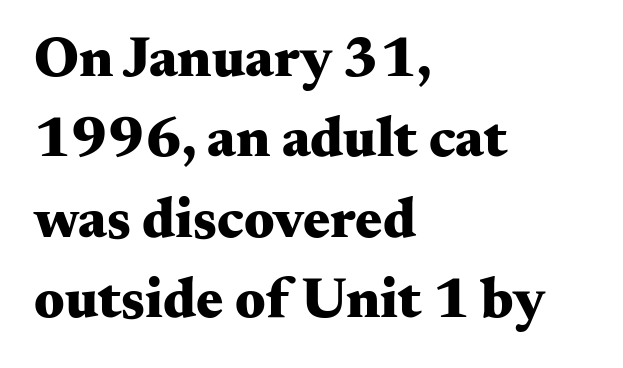
The image shows 57 px heavy, wide serif type, upright; set left-aligned, normal line spacing (1.41x), normal letter spacing, not underlined; medium stroke contrast and a small x-height.
